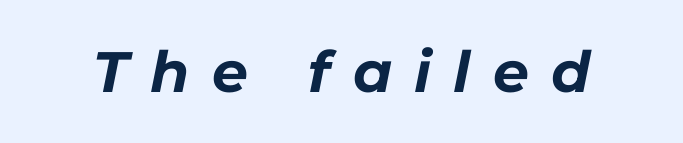
{"italic": "yes", "lean": "right", "slant_degrees": 11, "bold": "yes", "weight": "bold", "width": "normal", "stroke_contrast": "low", "x_height": "medium", "monospaced": "no", "underline": "no", "letter_spacing": "wide", "letter_spacing_em": 0.39, "glyph_px": 57}
